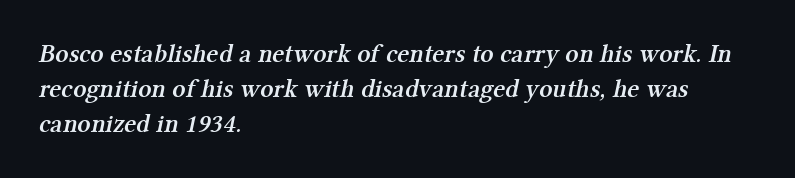
Bold? Not quite — semibold, heavier than regular but stopping short. No word sits above an underline. Leading matches the norm, producing a regular column. The text block is weighted toward the left margin, trailing off unevenly rightward. This rendering leaves character spacing at its baseline value.
